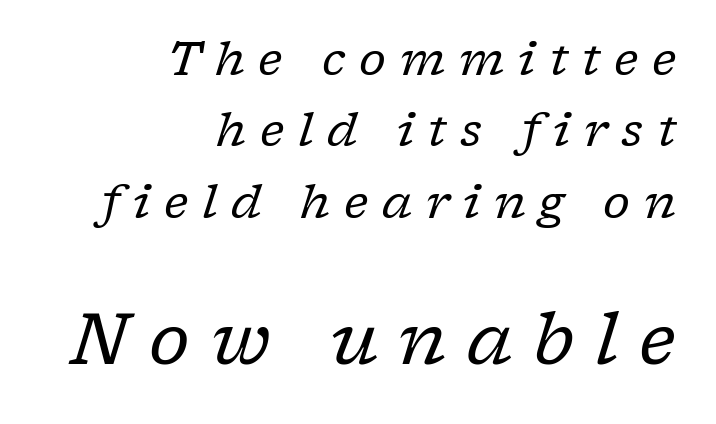
Notice how the stems are inclined rather than vertical — that's the hallmark of italics. Look at the glyph heights: the lower group is clearly the bigger setting. Varying glyph widths throughout — classic text-font behaviour. Does the type have serifs? Yes, each stem ends in a small foot.
